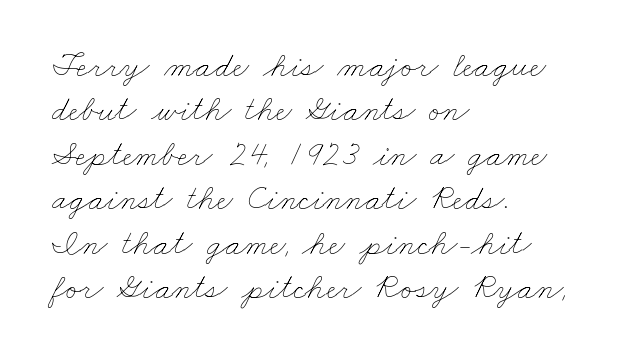
Weight: not bold — regular or lighter. Do the characters align in a grid? No, the font is proportional. Normally led — the rows are evenly, conventionally spaced. Compared with typical body copy, the letter spacing here is the same. Caption: multi-line text, flush left, ragged right.
